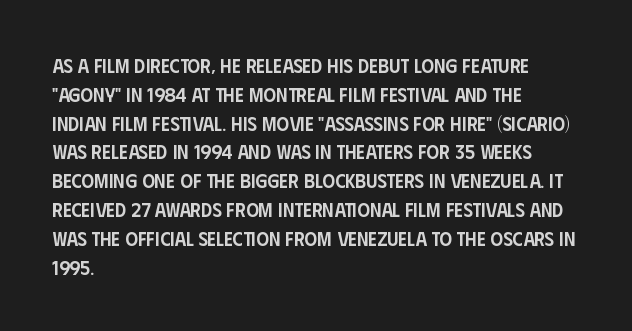
Q: Is the text bold? A: Semi-bold.
Q: Is the text italic (slanted)? A: No, it is upright.
Q: Is the text underlined? A: No.
Q: How is the paragraph aligned? A: Left-aligned.
Q: Is the spacing between letters normal or unusually wide? A: Normal.
Q: Is the spacing between lines tight, normal or loose? A: Normal.
